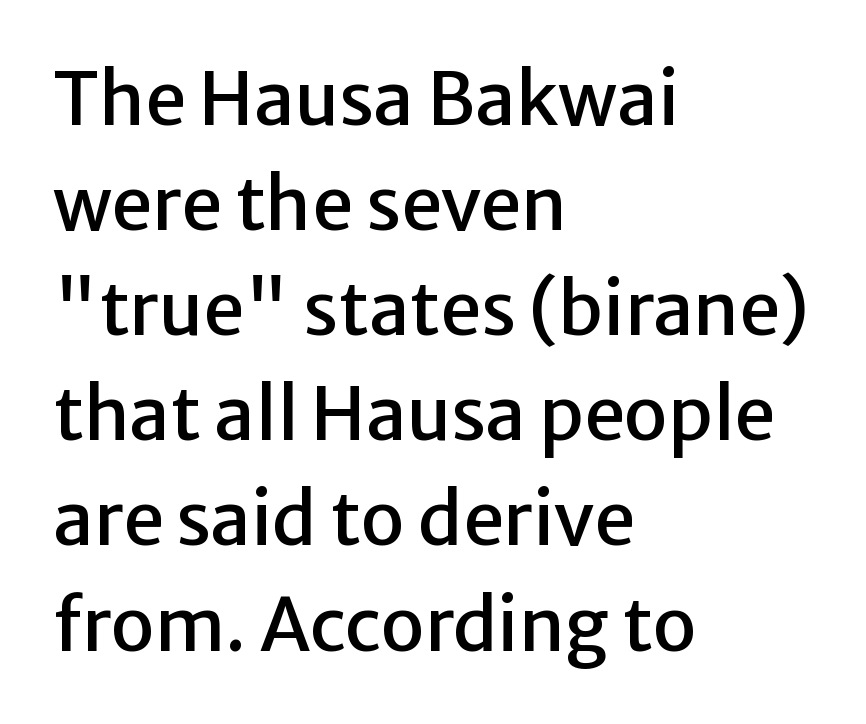
{"serif": "no", "italic": "no", "width": "normal", "stroke_contrast": "low", "x_height": "medium", "monospaced": "no", "underline": "no", "align": "left", "line_spacing": "normal", "line_spacing_ratio": 1.44, "letter_spacing": "normal", "letter_spacing_em": 0.0, "glyph_px": 73}
